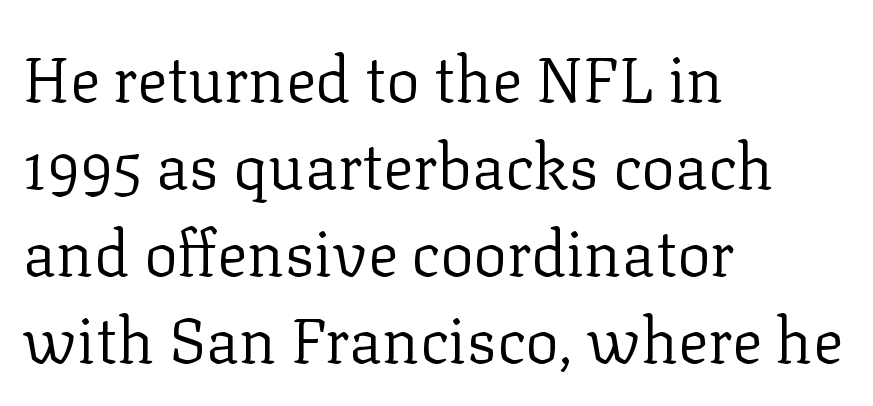
Q: Is the text bold? A: No.
Q: Is the text italic (slanted)? A: No, it is upright.
Q: Is the typeface a serif or a sans-serif typeface? A: Serif.
Q: Is the text underlined? A: No.
Q: How is the paragraph aligned? A: Left-aligned.
Q: Is the spacing between letters normal or unusually wide? A: Normal.
Q: Is the spacing between lines tight, normal or loose? A: Normal.
Q: Width (condensed, normal, or wide)? A: Normal.
Q: Stroke contrast? A: Low.
Q: x-height? A: Medium.
Q: Monospaced? A: No.
